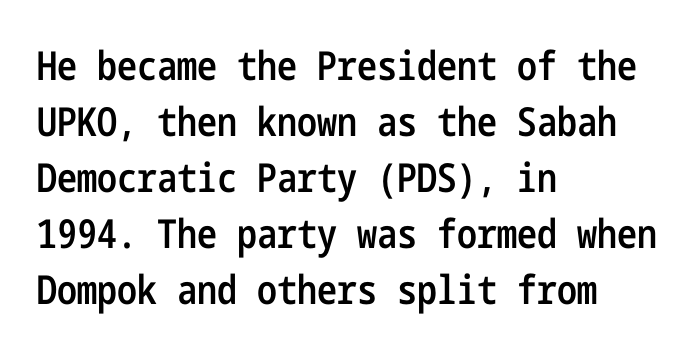
Reading down the column, the eye jumps a familiar distance to each next line. Nobody drew a line under any word here. Tracking value appears to be zero — textbook default spacing. Casual observation: everything's shoved over to the left.
